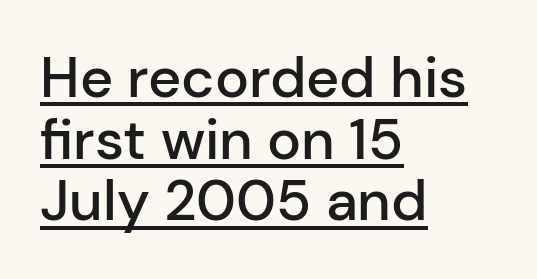
{"serif": "no", "italic": "no", "bold": "semi", "weight": "semibold", "width": "normal", "stroke_contrast": "low", "x_height": "medium", "monospaced": "no", "underline": "yes", "align": "left", "line_spacing": "tight", "line_spacing_ratio": 1.08, "letter_spacing": "normal", "letter_spacing_em": 0.0, "glyph_px": 57}
